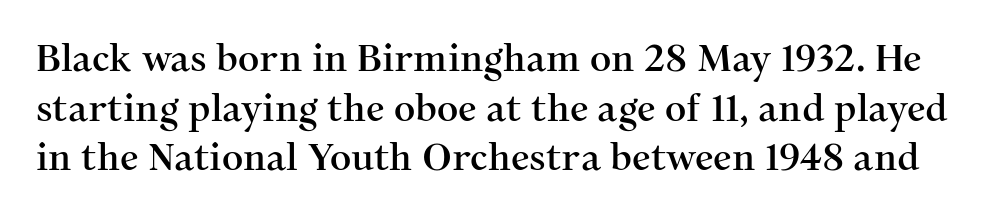
The image shows 37 px serif type, upright; set normal line spacing (1.34x), normal letter spacing, not underlined; medium stroke contrast and a medium x-height.
